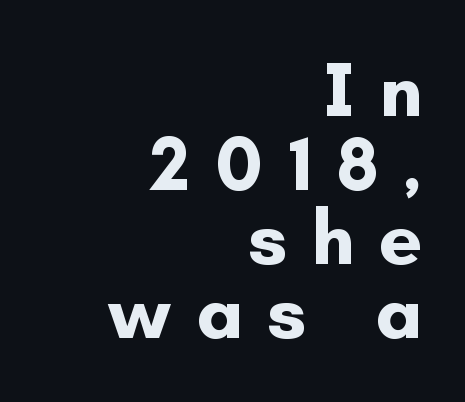
The image shows 77 px bold sans-serif type, upright; set right-aligned, tight line spacing (0.96x), unusually wide letter spacing (+0.31 em), not underlined; low stroke contrast and a small x-height.
